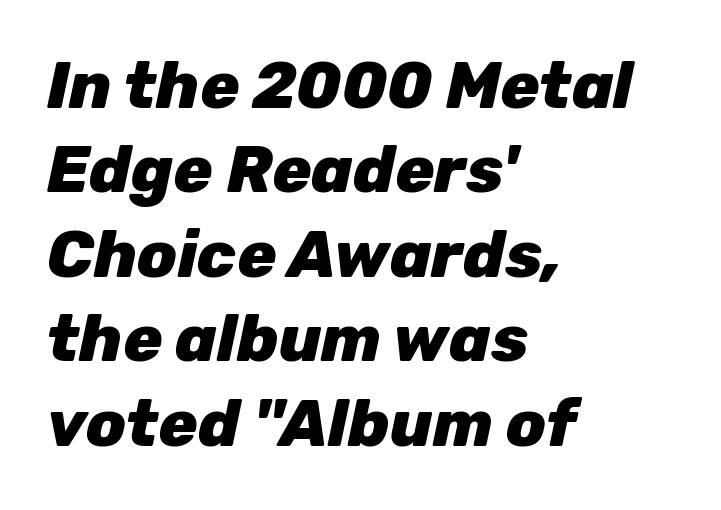
Characters are canted at an angle relative to the baseline's perpendicular. Evenly set lines give the paragraph a standard silhouette. Stroke thickness is high; the sample reads as a true bold. Proportional: the letters do not fall into vertical columns.
